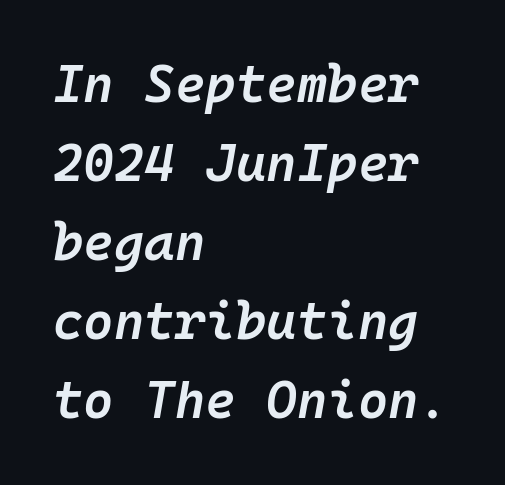
{"italic": "yes", "lean": "right", "slant_degrees": 10, "bold": "semi", "weight": "semibold", "width": "normal", "stroke_contrast": "low", "x_height": "medium", "monospaced": "yes", "underline": "no", "align": "left", "line_spacing": "normal", "line_spacing_ratio": 1.52, "letter_spacing": "normal", "letter_spacing_em": 0.0, "glyph_px": 52}
